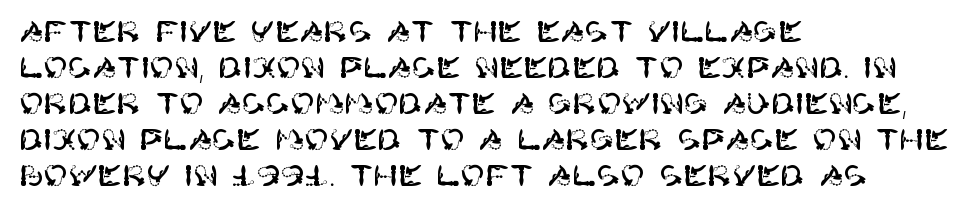
Glance below the letters and you will spot only blank space. You can tell from the bare stems that sans-serif type was used. Tall strokes in this sample are plumb rather than angled. Characters follow at the spacing the type designer built in. Layout note: lines flush left.
